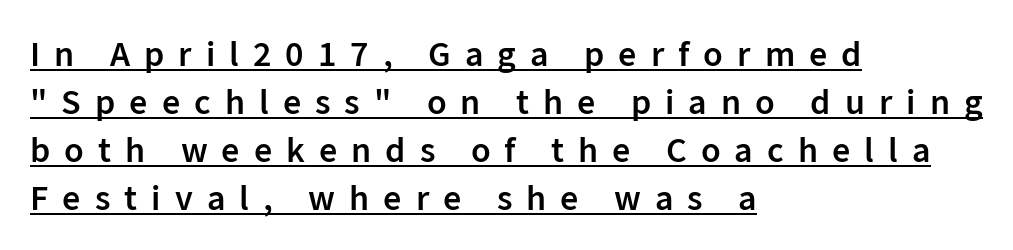
The image shows 36 px semibold sans-serif type, upright; set left-aligned, normal line spacing (1.33x), unusually wide letter spacing (+0.39 em), underlined; low stroke contrast and a medium x-height.
